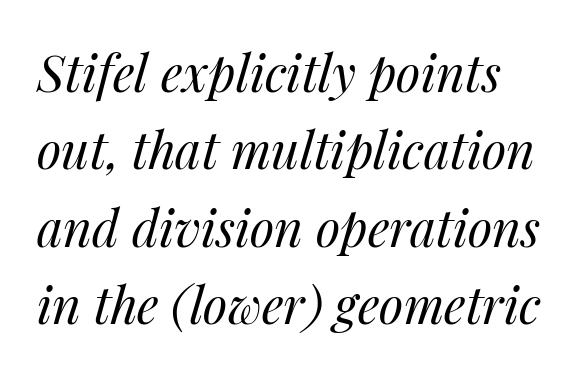
Underline: absent. In terms of letterspacing, this is plain default setting. The letters advance in unequal steps, a hallmark of proportional type. The passage shown is not bold in any degree. Regarding leading, the lines here are spaced in the standard way.
